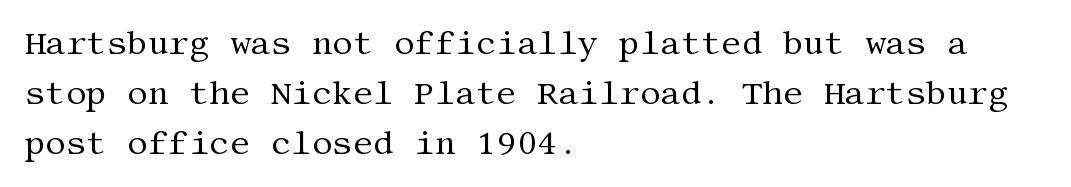
A typesetter would label this face a serif. Clear beneath every line of the passage. Posture: upright roman. If you measured baseline to baseline, you'd find a middling distance. The line texture is even and compact thanks to regular tracking.
